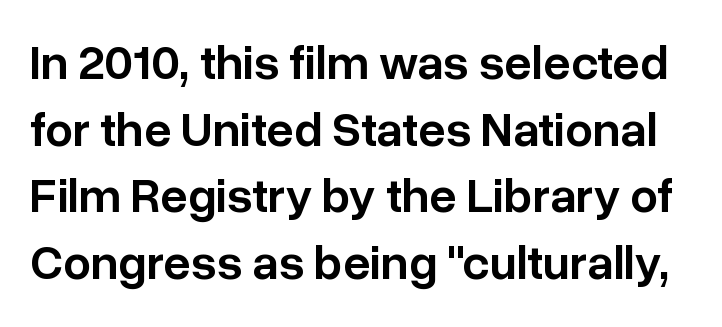
The image shows 49 px semibold sans-serif type, upright; set normal line spacing (1.36x), normal letter spacing, not underlined; low stroke contrast and a medium x-height.
